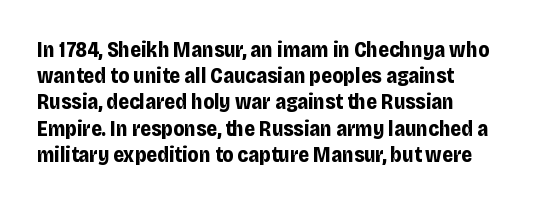
{"italic": "no", "bold": "yes", "underline": "no", "line_spacing": "normal", "line_spacing_ratio": 1.25, "letter_spacing": "normal", "letter_spacing_em": 0.0, "glyph_px": 21}
